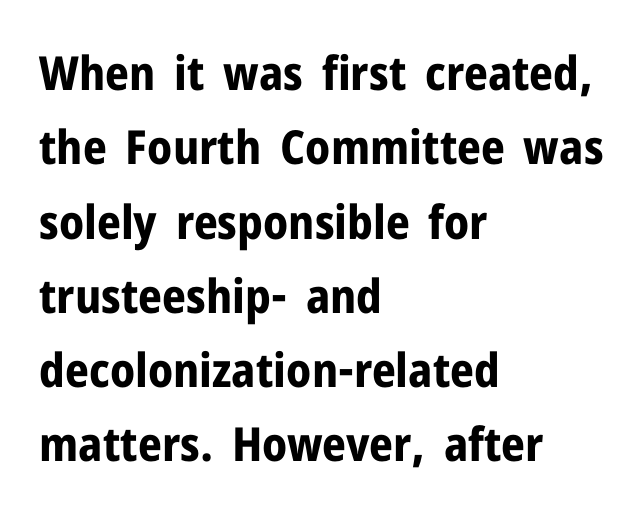
The image shows 47 px bold sans-serif type, upright; set left-aligned, normal line spacing (1.58x), normal letter spacing, not underlined; low stroke contrast and a medium x-height.
